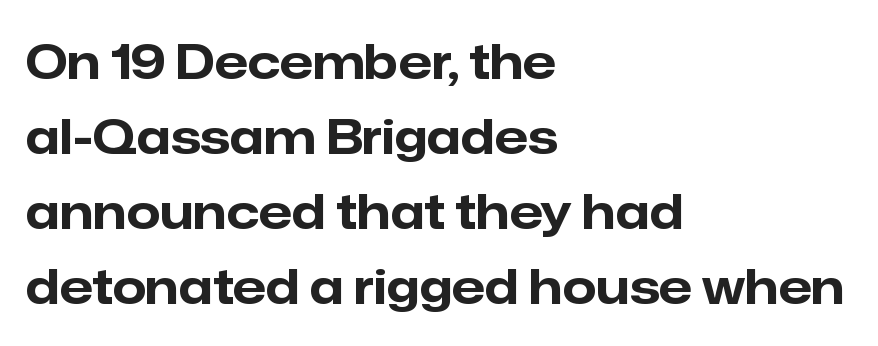
{"serif": "no", "italic": "no", "bold": "yes", "weight": "bold", "width": "normal", "stroke_contrast": "low", "x_height": "medium", "monospaced": "no", "underline": "no", "align": "left", "line_spacing": "normal", "line_spacing_ratio": 1.56, "letter_spacing": "normal", "letter_spacing_em": 0.0, "glyph_px": 48}
